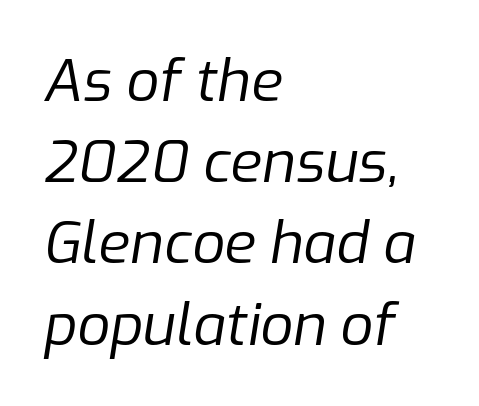
The image shows 58 px regular-weight type, italic (leaning right); set left-aligned, normal line spacing (1.4x), normal letter spacing, not underlined; low stroke contrast and a medium x-height.
